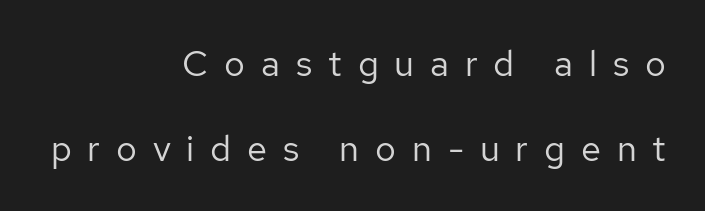
{"serif": "no", "italic": "no", "bold": "no", "weight": "regular", "width": "normal", "stroke_contrast": "low", "x_height": "medium", "monospaced": "no", "underline": "no", "align": "right", "line_spacing": "loose", "line_spacing_ratio": 2.35, "letter_spacing": "wide", "letter_spacing_em": 0.44, "glyph_px": 36}
